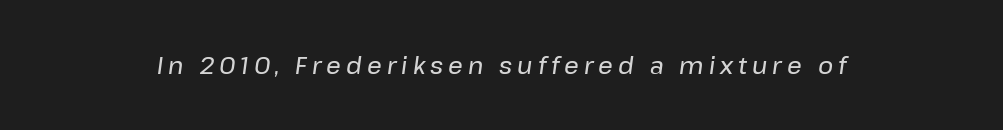
Q: Is the text italic (slanted)? A: Yes, it leans right by about 8 degrees.
Q: Is the text underlined? A: No.
Q: Is the spacing between letters normal or unusually wide? A: Unusually wide.
